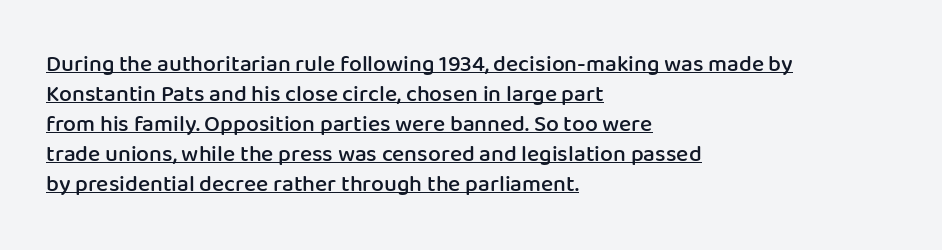
Q: Is the text bold? A: Semi-bold.
Q: Is the text italic (slanted)? A: No, it is upright.
Q: Is the text underlined? A: Yes.
Q: How is the paragraph aligned? A: Left-aligned.
Q: Is the spacing between letters normal or unusually wide? A: Normal.
Q: Is the spacing between lines tight, normal or loose? A: Normal.
